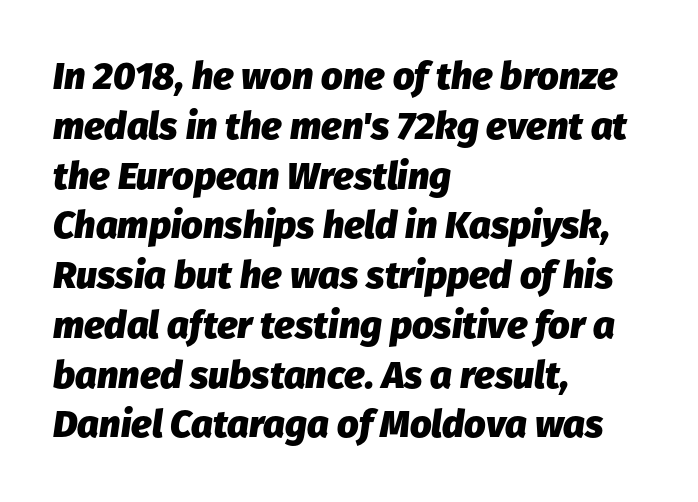
A typesetter would call this proportional, since set widths differ per character. Spacing between characters is what you'd get straight out of the box. In terms of weight, the rendering is a true, heavy bold. This sample uses an oblique cut, with every glyph tilted off the vertical.
